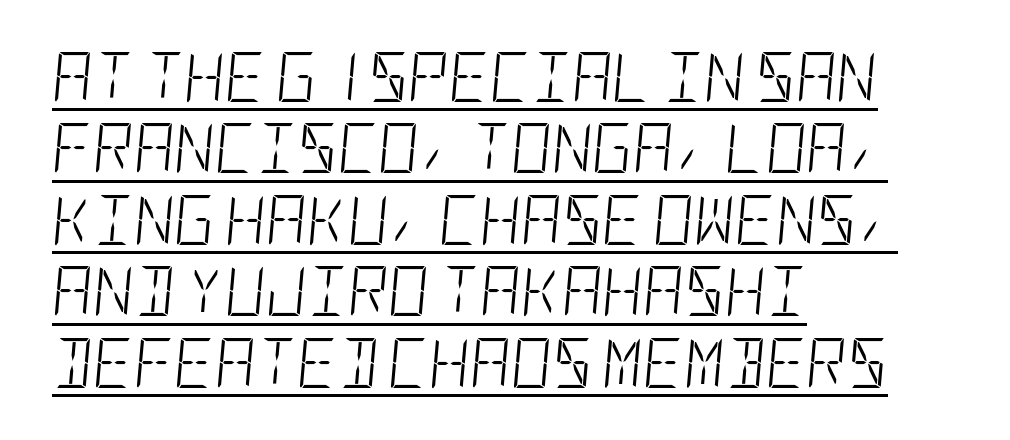
The image shows 50 px light, condensed type, italic (leaning right); set left-aligned, normal line spacing (1.43x), normal letter spacing, underlined; low stroke contrast and a large x-height.
